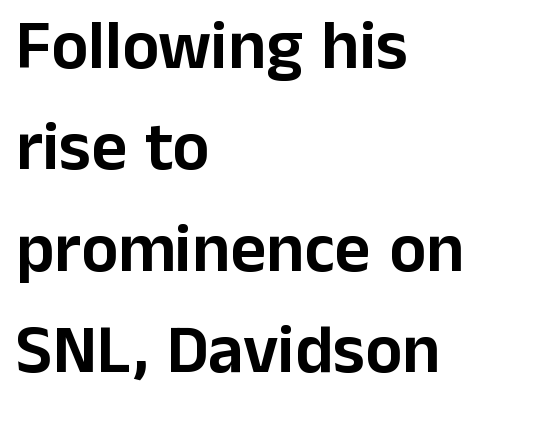
The font family rendered here belongs to the sans-serif group. Students, note that the glyphs here touch the page at normal intervals. Does the lettering tilt? It doesn't — this is upright. Unmarked baselines from the first word to the last.
